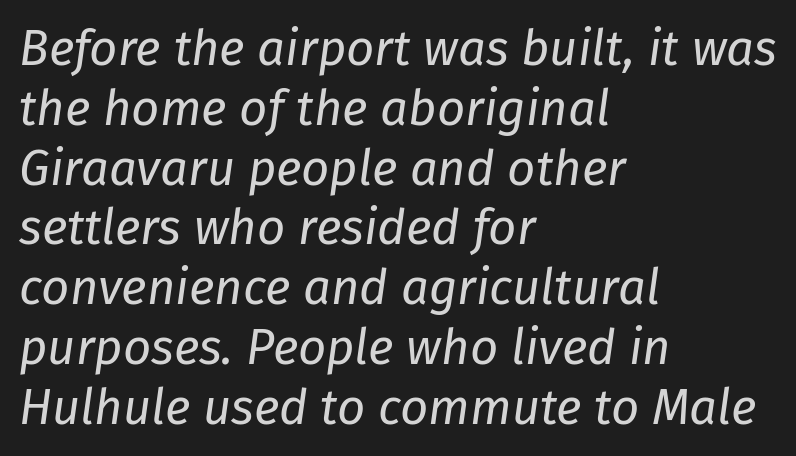
Q: Is the text bold? A: No.
Q: Is the text italic (slanted)? A: Yes, it leans right by about 8 degrees.
Q: Is the text underlined? A: No.
Q: How is the paragraph aligned? A: Left-aligned.
Q: Is the spacing between letters normal or unusually wide? A: Normal.
Q: Width (condensed, normal, or wide)? A: Normal.
Q: Stroke contrast? A: Low.
Q: x-height? A: Medium.
Q: Monospaced? A: No.
